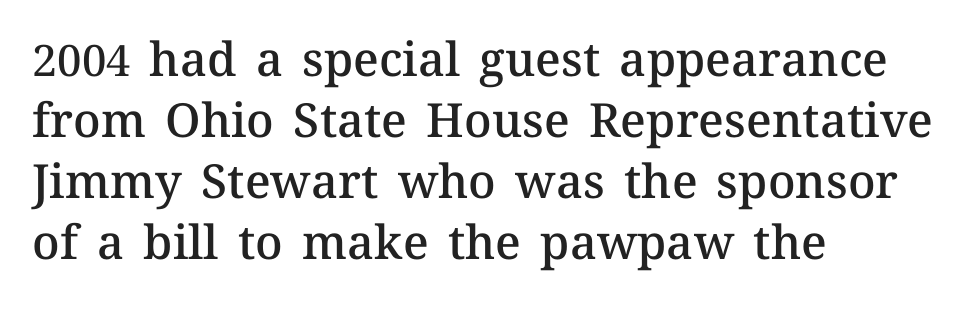
The image shows 47 px semibold type, upright; set left-aligned, normal line spacing (1.3x), normal letter spacing, not underlined; medium stroke contrast and a medium x-height.
